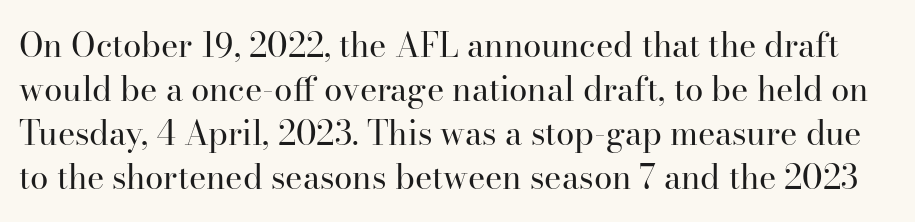
Q: Is the text bold? A: No.
Q: Is the text italic (slanted)? A: No, it is upright.
Q: Is the typeface a serif or a sans-serif typeface? A: Serif.
Q: Is the text underlined? A: No.
Q: Is the spacing between letters normal or unusually wide? A: Normal.
Q: Is the spacing between lines tight, normal or loose? A: Normal.
Q: Width (condensed, normal, or wide)? A: Normal.
Q: Stroke contrast? A: High.
Q: x-height? A: Small.
Q: Monospaced? A: No.
